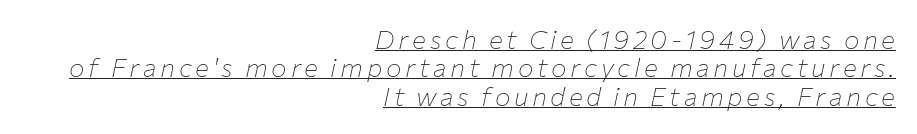
Q: Is the text bold? A: No.
Q: Is the text italic (slanted)? A: Yes, it leans right by about 12 degrees.
Q: Is the text underlined? A: Yes.
Q: How is the paragraph aligned? A: Right-aligned.
Q: Is the spacing between lines tight, normal or loose? A: Tight.
